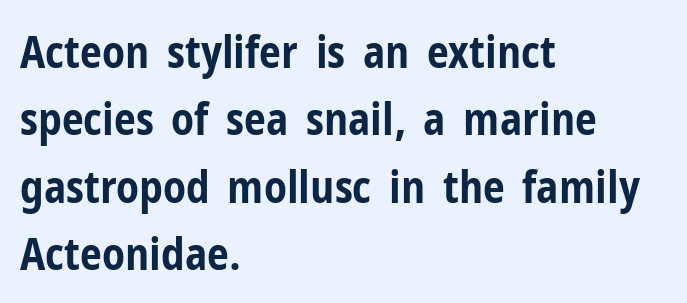
The image shows 44 px bold, condensed sans-serif type, upright; set left-aligned, normal line spacing (1.53x), normal letter spacing, not underlined; low stroke contrast and a medium x-height.
